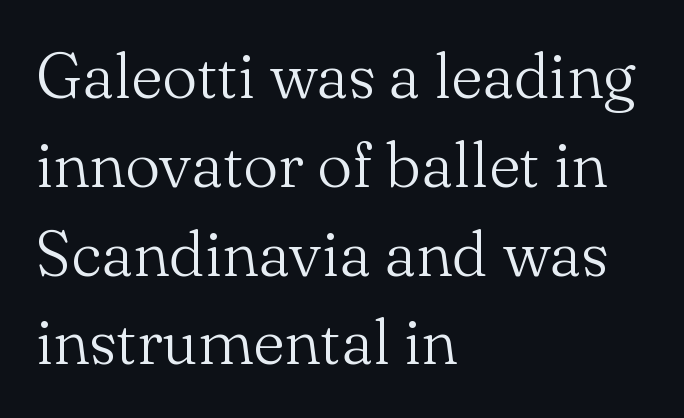
The image shows 63 px light serif type, upright; set left-aligned, normal line spacing (1.41x), normal letter spacing, not underlined; medium stroke contrast and a small x-height.
